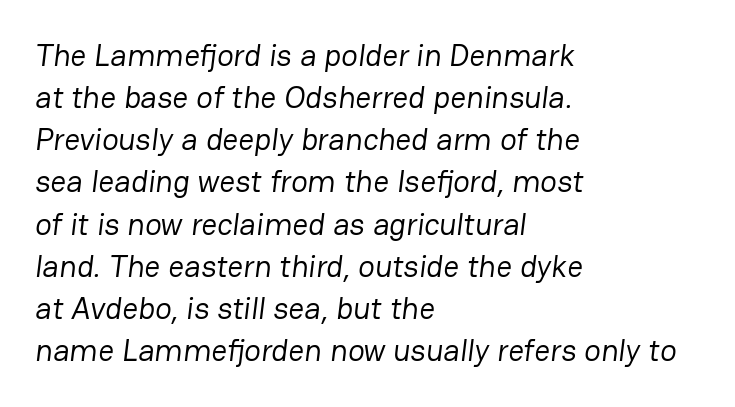
This is not heavy type; no bold has been used. Nobody touched the tracking dial on this one. A bare baseline throughout the passage. The paragraph shown leans on its left margin. No feet cap the strokes, marking this as sans-serif type.
